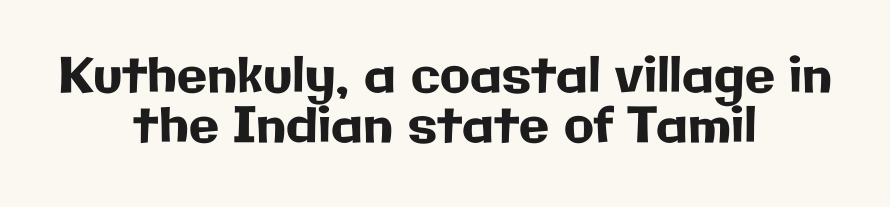
Q: Is the text italic (slanted)? A: No, it is upright.
Q: Is the typeface a serif or a sans-serif typeface? A: Sans-serif.
Q: Is the text underlined? A: No.
Q: How is the paragraph aligned? A: Centered.
Q: Is the spacing between letters normal or unusually wide? A: Normal.
Q: Is the spacing between lines tight, normal or loose? A: Tight.
Q: Width (condensed, normal, or wide)? A: Normal.
Q: Stroke contrast? A: Low.
Q: x-height? A: Medium.
Q: Monospaced? A: No.
